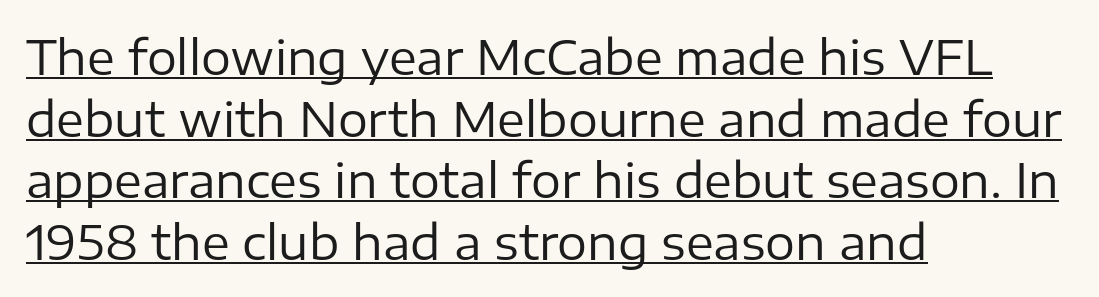
{"serif": "no", "italic": "no", "bold": "no", "weight": "regular", "width": "normal", "stroke_contrast": "low", "x_height": "medium", "monospaced": "no", "underline": "yes", "align": "left", "line_spacing": "normal", "line_spacing_ratio": 1.31, "letter_spacing": "normal", "letter_spacing_em": 0.0, "glyph_px": 47}
